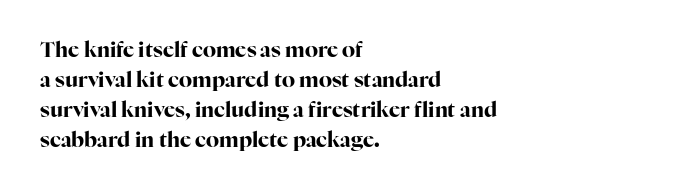
The font's upright variant was chosen for this text. These lines keep a tight, regular rhythm from letter to letter. Notice how thick the strokes are: this is what a full bold looks like. These lines sit exactly where default settings would place them.
